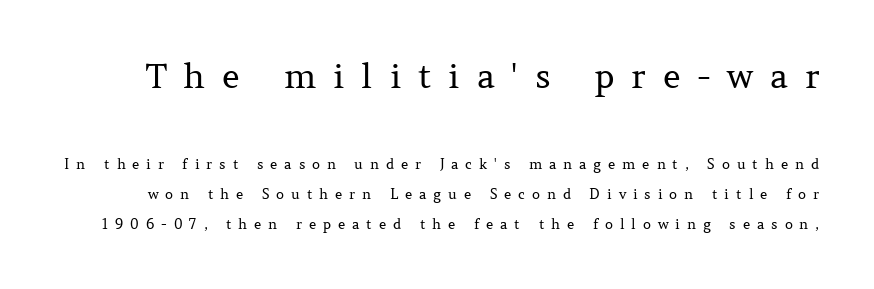
Q: Is the text bold? A: No.
Q: Is the text italic (slanted)? A: No, it is upright.
Q: Is the typeface a serif or a sans-serif typeface? A: Serif.
Q: Is the text underlined? A: No.
Q: Is the spacing between letters normal or unusually wide? A: Unusually wide.
Q: Is the spacing between lines tight, normal or loose? A: Loose.
Q: Which block of text is set in a larger size, the first (top) or the second (bottom)? A: The first (top) one.
Q: Width (condensed, normal, or wide)? A: Normal.
Q: Stroke contrast? A: Medium.
Q: x-height? A: Medium.
Q: Monospaced? A: No.
